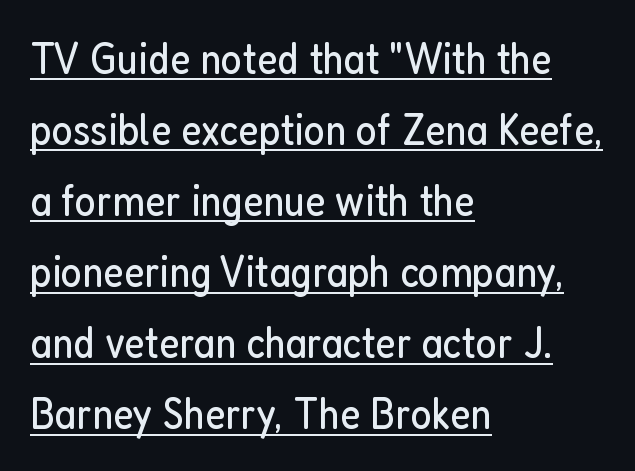
The image shows 45 px regular-weight, condensed sans-serif type, upright; set left-aligned, normal line spacing (1.58x), normal letter spacing, underlined; low stroke contrast and a medium x-height.
